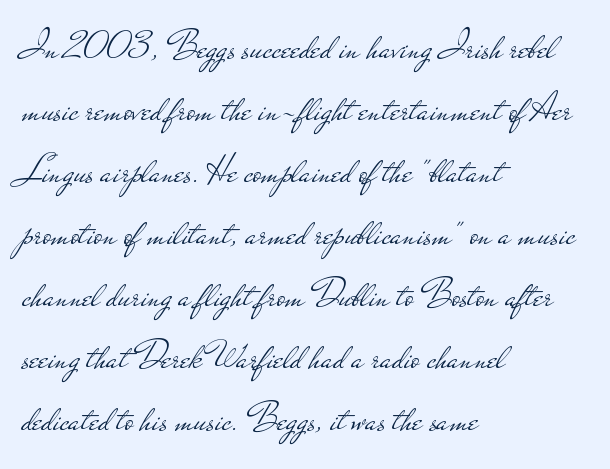
The tracking reads as untouched default to a designer's eye. The typesetting does not lean heavy: it is not bold. The strip under each line holds only bare page. The rendering uses natural spacing where letterforms have individual widths. Caption: multi-line text, flush left, ragged right.
